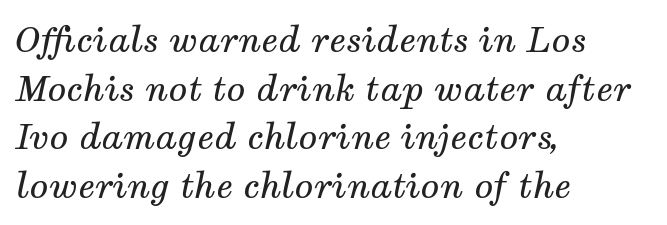
The face used here is proportionally spaced, like ordinary book or web type. Compared with typical paragraphs, the rows here are spaced about the same. This reads as an unemphasized weight, regular at the heaviest. Honestly, the letter spacing is just normal — you wouldn't notice it. Anything drawn beneath the words? Only blank space. The text block is weighted toward the left margin, trailing off unevenly rightward.
